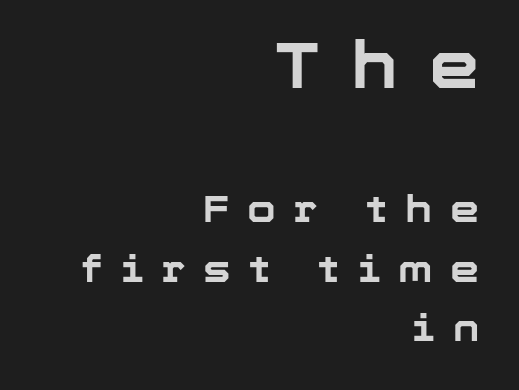
Q: Is the text bold? A: Yes.
Q: Is the text italic (slanted)? A: No, it is upright.
Q: Is the typeface a serif or a sans-serif typeface? A: Sans-serif.
Q: Is the text underlined? A: No.
Q: How is the paragraph aligned? A: Right-aligned.
Q: Is the spacing between letters normal or unusually wide? A: Unusually wide.
Q: Is the spacing between lines tight, normal or loose? A: Normal.
Q: Which block of text is set in a larger size, the first (top) or the second (bottom)? A: The first (top) one.
Q: Width (condensed, normal, or wide)? A: Normal.
Q: Stroke contrast? A: Low.
Q: x-height? A: Medium.
Q: Monospaced? A: No.
